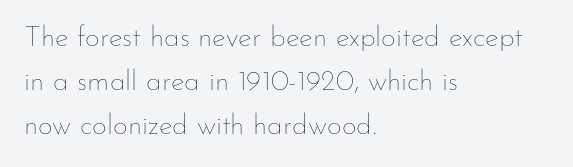
The zone under the glyphs is completely vacant. The rendering uses natural spacing where letterforms have individual widths. Standard letterfit; no display-style spreading of the glyphs. Horizontal bands of white between lines are of average thickness. Heft: none added — not bold.
